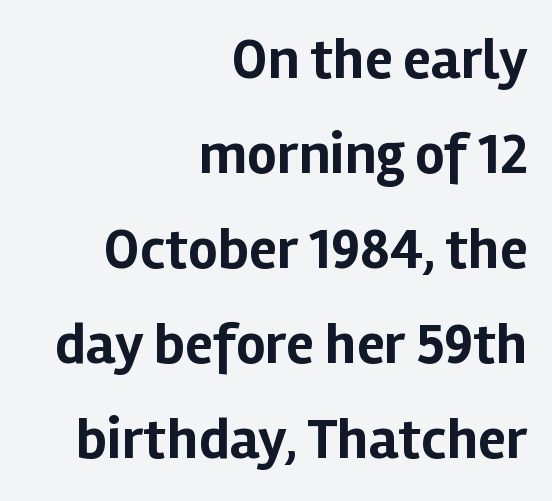
Only glyphs here, with clear space below each row. Note the varied advance widths — an 'i' is clearly narrower than an 'm'. The letters stand straight up with perfectly vertical stems. In terms of weight, the rendering is a true, heavy bold.
